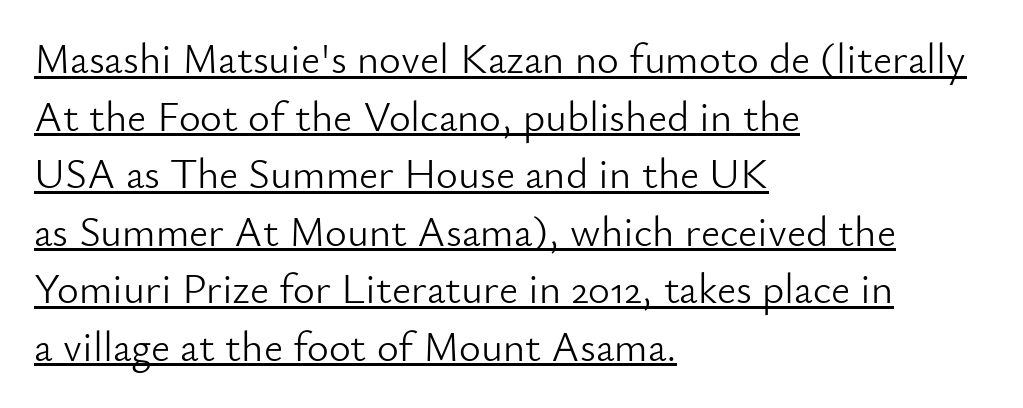
Q: Is the text bold? A: No.
Q: Is the text italic (slanted)? A: No, it is upright.
Q: Is the typeface a serif or a sans-serif typeface? A: Sans-serif.
Q: Is the text underlined? A: Yes.
Q: How is the paragraph aligned? A: Left-aligned.
Q: Is the spacing between letters normal or unusually wide? A: Normal.
Q: Is the spacing between lines tight, normal or loose? A: Normal.
Q: Width (condensed, normal, or wide)? A: Normal.
Q: Stroke contrast? A: Low.
Q: x-height? A: Small.
Q: Monospaced? A: No.
